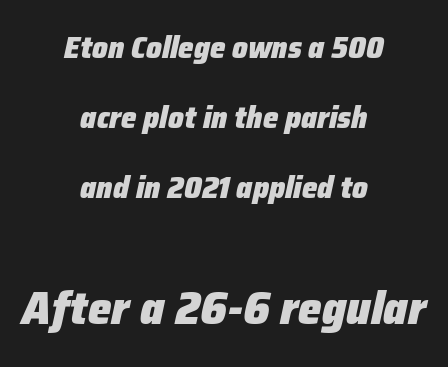
Q: Is the text bold? A: Yes.
Q: Is the text italic (slanted)? A: Yes, it leans right by about 12 degrees.
Q: Is the text underlined? A: No.
Q: How is the paragraph aligned? A: Centered.
Q: Is the spacing between letters normal or unusually wide? A: Normal.
Q: Is the spacing between lines tight, normal or loose? A: Loose.
Q: Which block of text is set in a larger size, the first (top) or the second (bottom)? A: The second (bottom) one.
Q: Width (condensed, normal, or wide)? A: Normal.
Q: Stroke contrast? A: Low.
Q: x-height? A: Medium.
Q: Monospaced? A: No.
